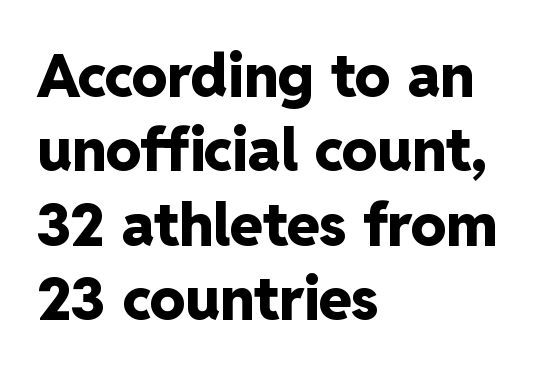
Q: Is the text bold? A: Yes.
Q: Is the text italic (slanted)? A: No, it is upright.
Q: Is the typeface a serif or a sans-serif typeface? A: Sans-serif.
Q: Is the text underlined? A: No.
Q: How is the paragraph aligned? A: Left-aligned.
Q: Is the spacing between letters normal or unusually wide? A: Normal.
Q: Is the spacing between lines tight, normal or loose? A: Normal.
Q: Width (condensed, normal, or wide)? A: Normal.
Q: Stroke contrast? A: Low.
Q: x-height? A: Medium.
Q: Monospaced? A: No.
